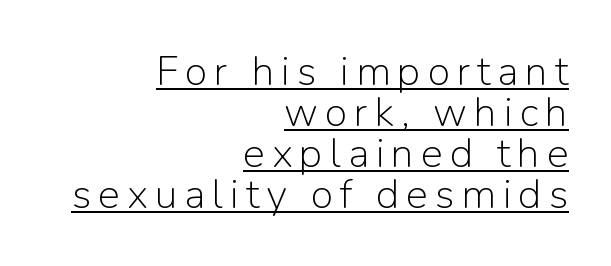
{"serif": "no", "italic": "no", "bold": "no", "weight": "light", "width": "normal", "stroke_contrast": "low", "x_height": "medium", "monospaced": "no", "underline": "yes", "align": "right", "line_spacing": "tight", "line_spacing_ratio": 1.0, "glyph_px": 41}
